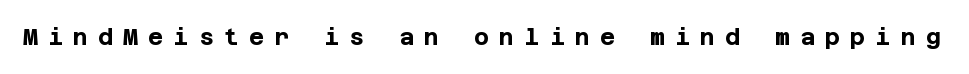
Style check: upright. The area under the type is left untouched. A typesetter would call this heavily tracked-out type. Typographic density is high because the face is bold.
